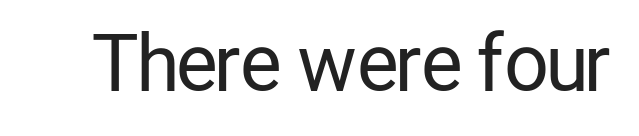
The image shows 77 px regular-weight, condensed sans-serif type, upright; set normal letter spacing, not underlined; low stroke contrast and a medium x-height.
